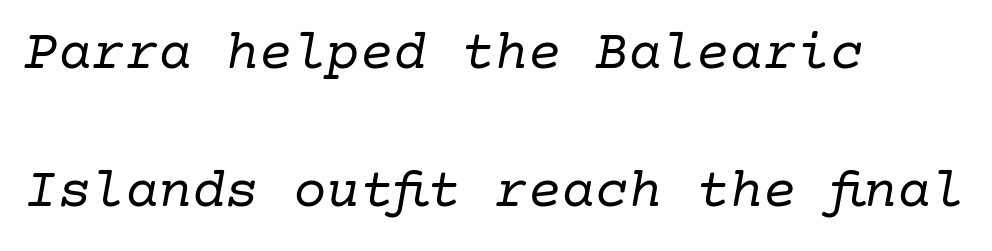
{"serif": "yes", "italic": "yes", "lean": "right", "slant_degrees": 10, "bold": "no", "weight": "regular", "width": "normal", "stroke_contrast": "low", "x_height": "medium", "underline": "no", "align": "left", "line_spacing": "loose", "line_spacing_ratio": 2.47, "letter_spacing": "normal", "letter_spacing_em": 0.0, "glyph_px": 56}
